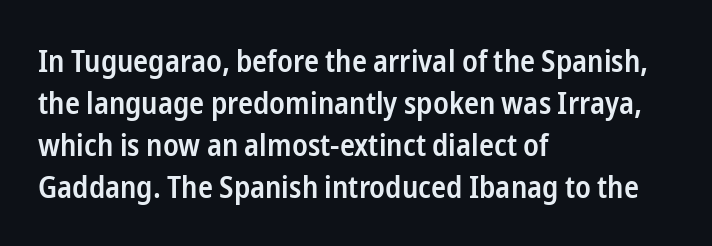
This sample has the flowing, uneven cadence of proportional lettering. This is the in-between weight designers call semibold or demi. The rag falls on the right side of this text block. The type is set solid horizontally, with unmodified tracking. Honestly, the row spacing looks completely unremarkable. Look at the bottom of the vertical strokes: they stop flat, with no serifs.
